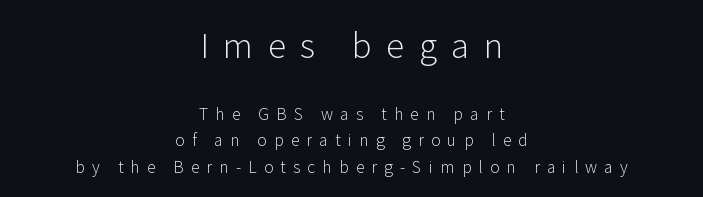
The image shows 33 px light sans-serif type, upright; set centered, normal line spacing (1.67x), unusually wide letter spacing (+0.45 em), not underlined; the first (top) block is 2.06x larger; low stroke contrast and a medium x-height.
